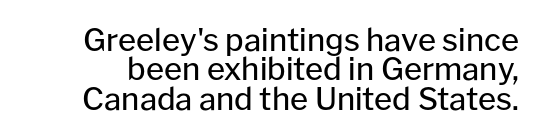
{"serif": "no", "italic": "no", "bold": "no", "weight": "regular", "width": "normal", "stroke_contrast": "low", "x_height": "medium", "monospaced": "no", "underline": "no", "line_spacing": "tight", "line_spacing_ratio": 0.95, "letter_spacing": "normal", "letter_spacing_em": 0.0, "glyph_px": 31}
